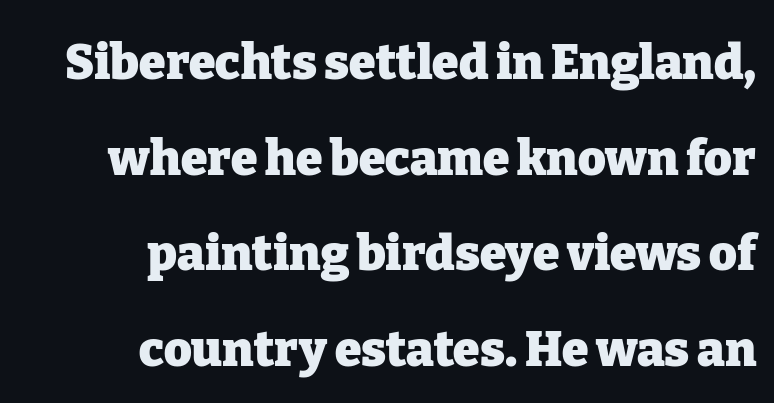
Q: Is the text bold? A: Yes.
Q: Is the text italic (slanted)? A: No, it is upright.
Q: Is the typeface a serif or a sans-serif typeface? A: Serif.
Q: Is the text underlined? A: No.
Q: How is the paragraph aligned? A: Right-aligned.
Q: Is the spacing between letters normal or unusually wide? A: Normal.
Q: Is the spacing between lines tight, normal or loose? A: Loose.
Q: Width (condensed, normal, or wide)? A: Normal.
Q: Stroke contrast? A: Low.
Q: x-height? A: Medium.
Q: Monospaced? A: No.
